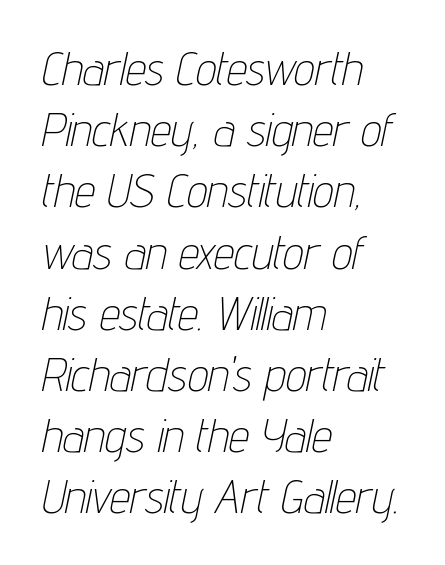
Nobody touched the tracking dial on this one. A light-to-regular cut is what we see here. Successive baselines arrive at the customary interval. The axis of the letterforms is tilted away from vertical.
